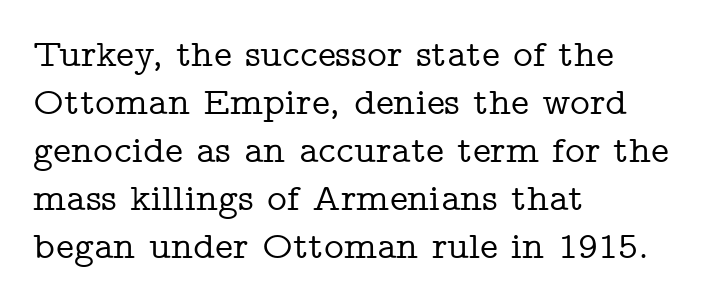
What stands out about the letter spacing? Nothing — it is the standard amount. Little horizontal feet cap the strokes, marking this as serif type. In CSS terms this would be text-align: left. The baseline area is clear.
